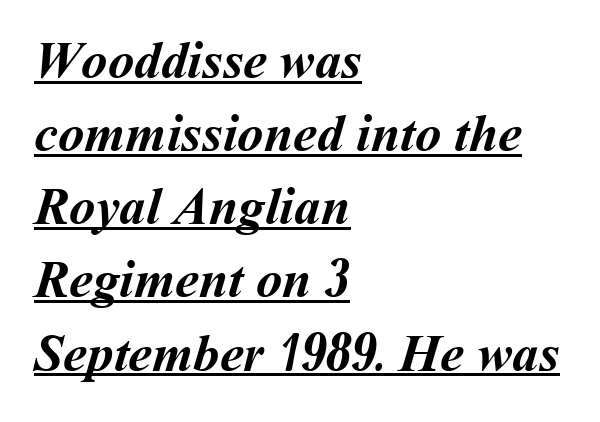
{"bold": "yes", "weight": "semibold", "width": "normal", "stroke_contrast": "medium", "x_height": "medium", "monospaced": "no", "underline": "yes", "align": "left", "line_spacing": "normal", "line_spacing_ratio": 1.38, "letter_spacing": "normal", "letter_spacing_em": 0.0, "glyph_px": 53}
